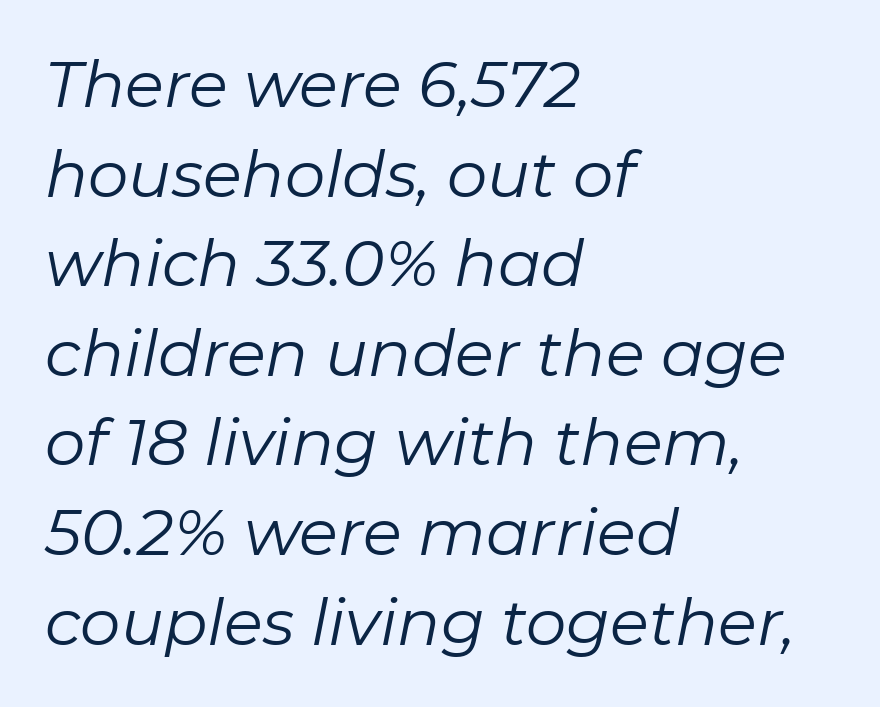
Q: Is the text bold? A: No.
Q: Is the text italic (slanted)? A: Yes, it leans right by about 11 degrees.
Q: Is the text underlined? A: No.
Q: How is the paragraph aligned? A: Left-aligned.
Q: Is the spacing between letters normal or unusually wide? A: Normal.
Q: Is the spacing between lines tight, normal or loose? A: Normal.
Q: Width (condensed, normal, or wide)? A: Normal.
Q: Stroke contrast? A: Low.
Q: x-height? A: Medium.
Q: Monospaced? A: No.
